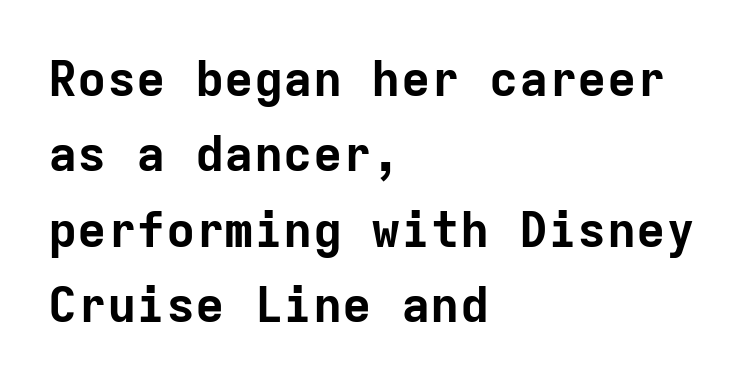
{"serif": "no", "italic": "no", "bold": "yes", "weight": "bold", "width": "normal", "stroke_contrast": "low", "x_height": "medium", "monospaced": "yes", "underline": "no", "align": "left", "line_spacing": "normal", "line_spacing_ratio": 1.54, "letter_spacing": "normal", "letter_spacing_em": 0.0, "glyph_px": 49}
